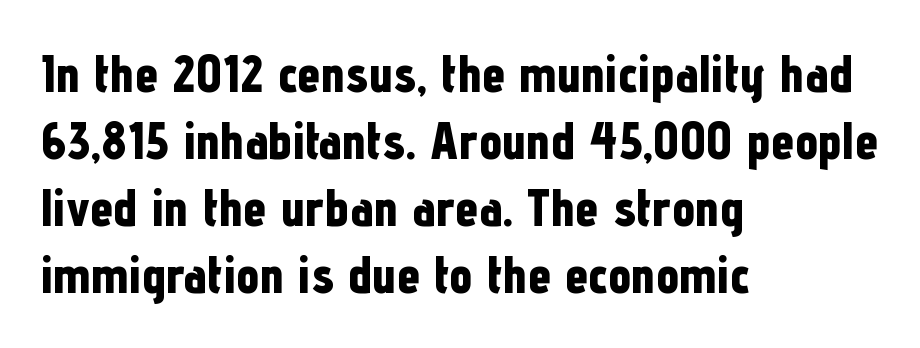
The image shows 52 px bold, condensed sans-serif type, upright; set left-aligned, normal line spacing (1.29x), normal letter spacing, not underlined; low stroke contrast and a medium x-height.
